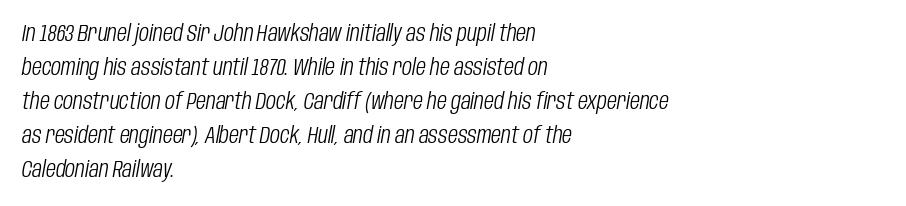
Q: Is the text bold? A: No.
Q: Is the text italic (slanted)? A: Yes, it leans right by about 10 degrees.
Q: Is the text underlined? A: No.
Q: How is the paragraph aligned? A: Left-aligned.
Q: Is the spacing between letters normal or unusually wide? A: Normal.
Q: Is the spacing between lines tight, normal or loose? A: Normal.
